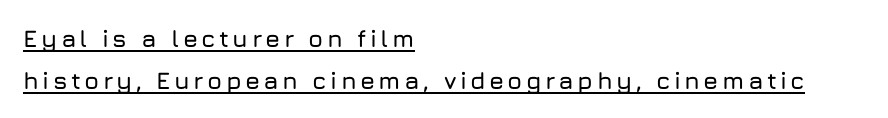
Typeset ragged right — the left edge is the straight one. Posture: upright roman. Has an underline been added? It has.
